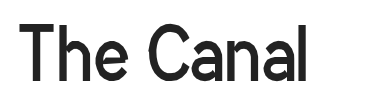
{"serif": "no", "italic": "no", "bold": "no", "weight": "regular", "width": "condensed", "stroke_contrast": "low", "x_height": "medium", "monospaced": "no", "underline": "no", "letter_spacing": "normal", "letter_spacing_em": 0.0, "glyph_px": 70}
